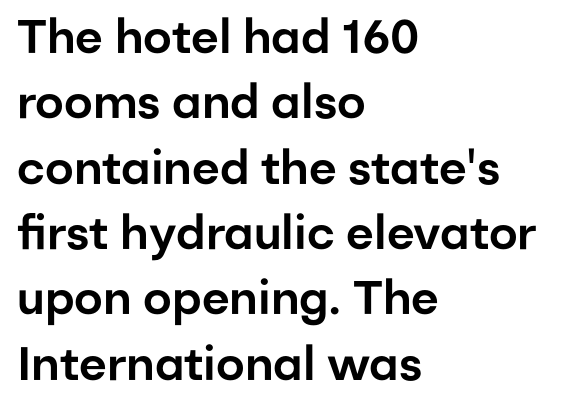
Note the varied advance widths — an 'i' is clearly narrower than an 'm'. Where is the straight margin? On the left. The type family on display is of the sans-serif kind. Anything drawn beneath the words? Only blank space.
